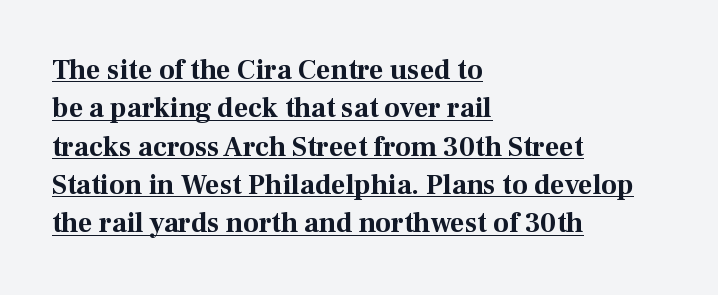
The compositor pushed each line to the left boundary. Every character sits straight up, as roman type does. Underline: present. This is heavy type, rendered in bold. The face used here is proportionally spaced, like ordinary book or web type.
